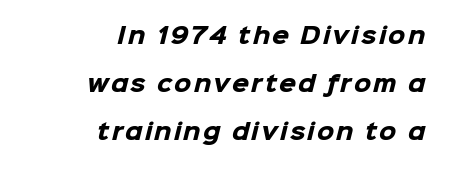
The image shows 22 px bold type; set right-aligned, loose line spacing (2.18x), not underlined.
